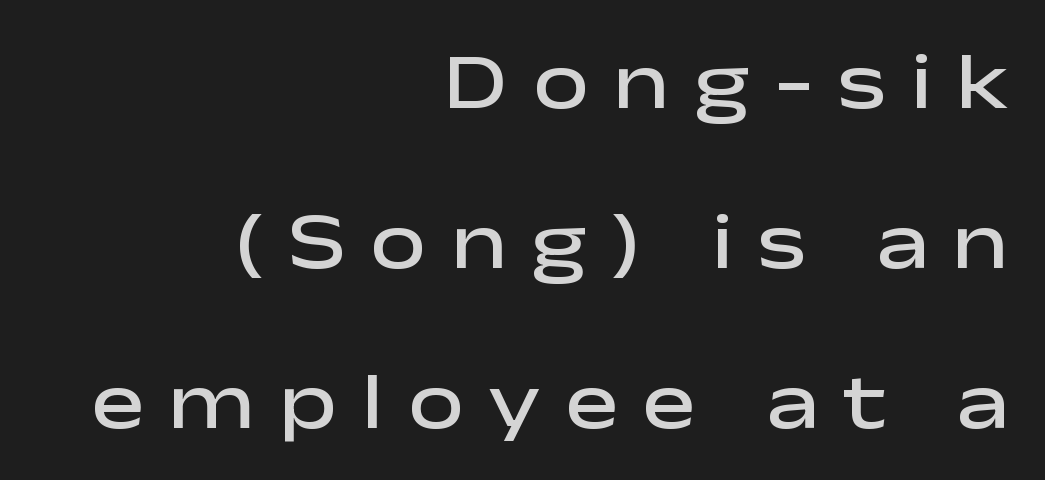
{"serif": "no", "italic": "no", "bold": "semi", "weight": "semibold", "width": "wide", "stroke_contrast": "low", "x_height": "medium", "monospaced": "no", "underline": "no", "align": "right", "line_spacing": "loose", "line_spacing_ratio": 2.0, "letter_spacing": "wide", "letter_spacing_em": 0.3, "glyph_px": 80}
